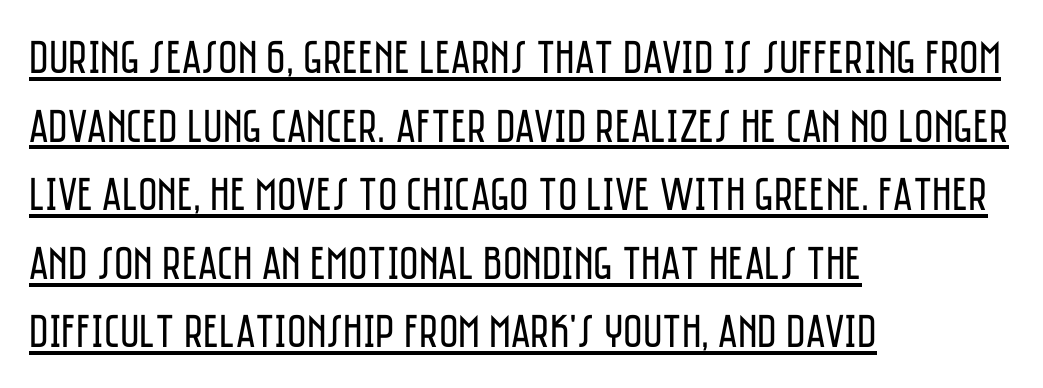
{"serif": "no", "italic": "no", "bold": "no", "weight": "regular", "width": "condensed", "stroke_contrast": "low", "x_height": "large", "monospaced": "no", "underline": "yes", "align": "left", "line_spacing": "normal", "line_spacing_ratio": 1.46, "letter_spacing": "normal", "letter_spacing_em": 0.0, "glyph_px": 47}
